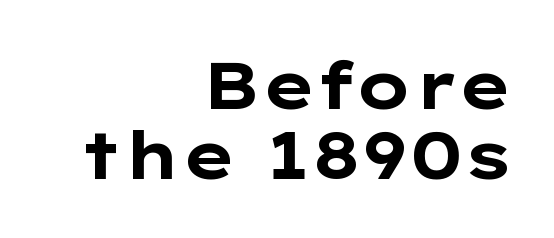
{"serif": "no", "italic": "no", "bold": "yes", "weight": "bold", "width": "wide", "stroke_contrast": "low", "x_height": "medium", "monospaced": "no", "underline": "no", "align": "right", "line_spacing": "tight", "line_spacing_ratio": 1.04, "letter_spacing": "normal", "letter_spacing_em": 0.0, "glyph_px": 67}
